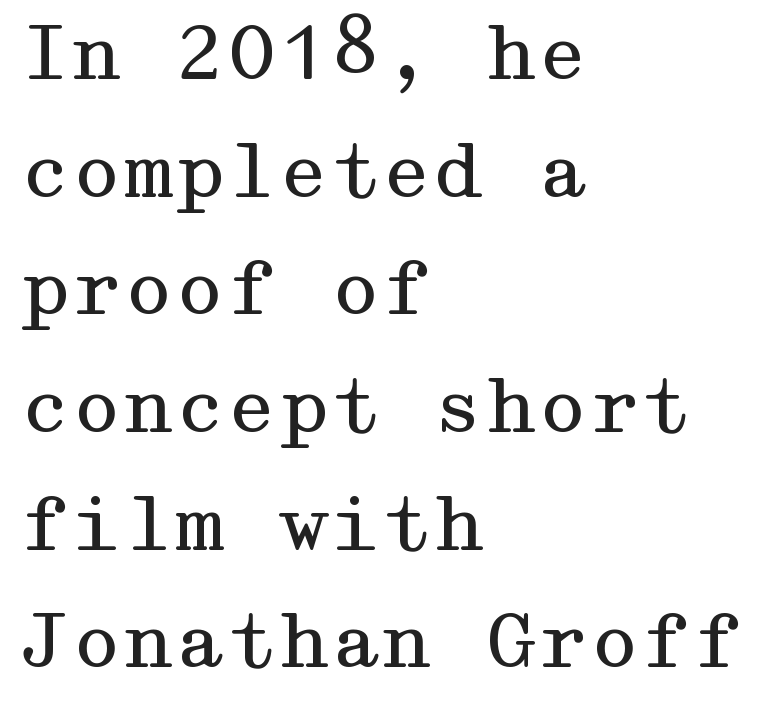
{"serif": "yes", "italic": "no", "bold": "no", "weight": "regular", "width": "wide", "stroke_contrast": "medium", "x_height": "medium", "underline": "no", "align": "left", "line_spacing": "normal", "line_spacing_ratio": 1.59, "letter_spacing": "normal", "letter_spacing_em": 0.0, "glyph_px": 74}
